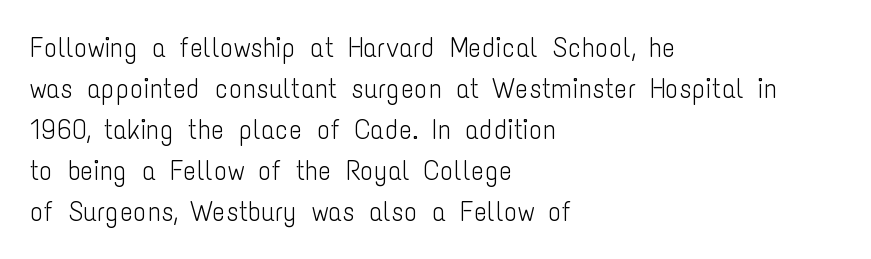
The image shows 28 px light, condensed sans-serif type, upright; set left-aligned, normal line spacing (1.46x), normal letter spacing, not underlined; low stroke contrast and a medium x-height.
